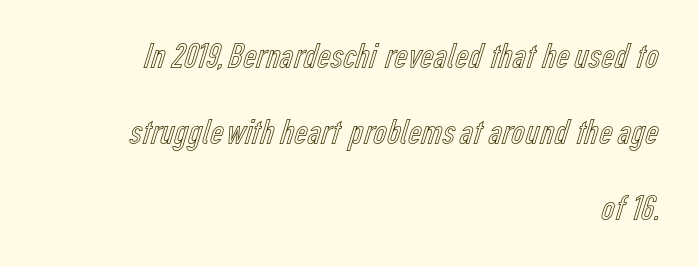
The image shows 37 px condensed type; set right-aligned, loose line spacing (2.06x), normal letter spacing, not underlined; a medium x-height.
